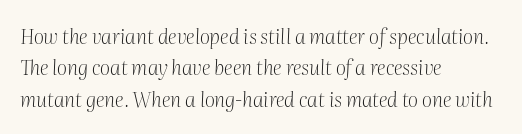
If you drew a ruler down the left edge, every line would touch it. Only glyphs here, with clear space below each row. Evenly set lines give the paragraph a standard silhouette. Short note: letters normally spaced. Compared with a typical body face, this is equally light or lighter still.
